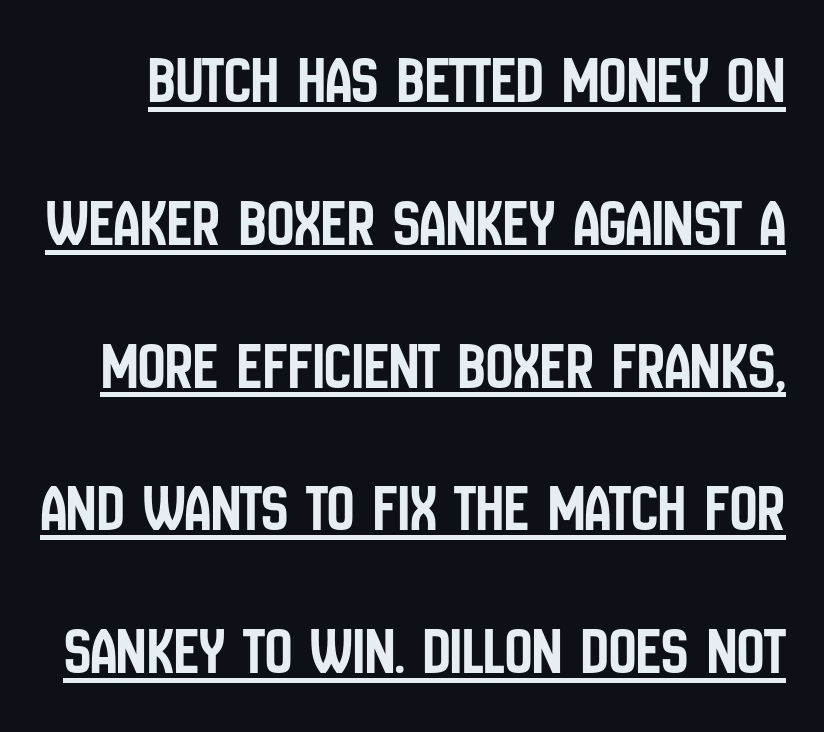
This sample uses a sans-serif face. Does the leading feel generous? Absolutely, it's lavish. Do the characters align in a grid? No, the font is proportional. There is no visible air inserted between adjacent glyphs.
